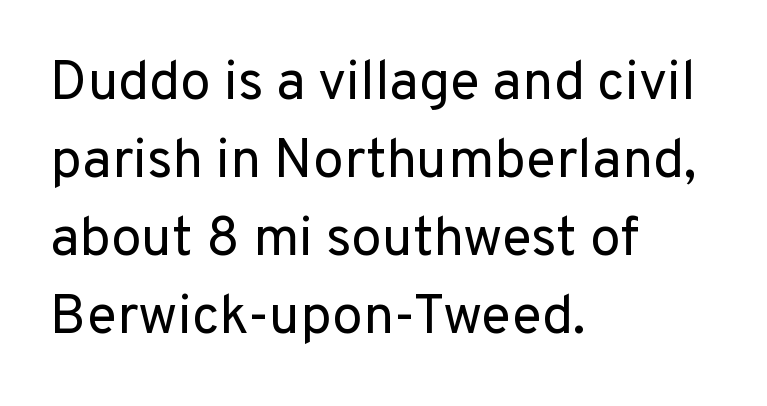
Q: Is the text bold? A: No.
Q: Is the text italic (slanted)? A: No, it is upright.
Q: Is the typeface a serif or a sans-serif typeface? A: Sans-serif.
Q: Is the text underlined? A: No.
Q: How is the paragraph aligned? A: Left-aligned.
Q: Is the spacing between letters normal or unusually wide? A: Normal.
Q: Is the spacing between lines tight, normal or loose? A: Normal.
Q: Width (condensed, normal, or wide)? A: Normal.
Q: Stroke contrast? A: Low.
Q: x-height? A: Medium.
Q: Monospaced? A: No.
